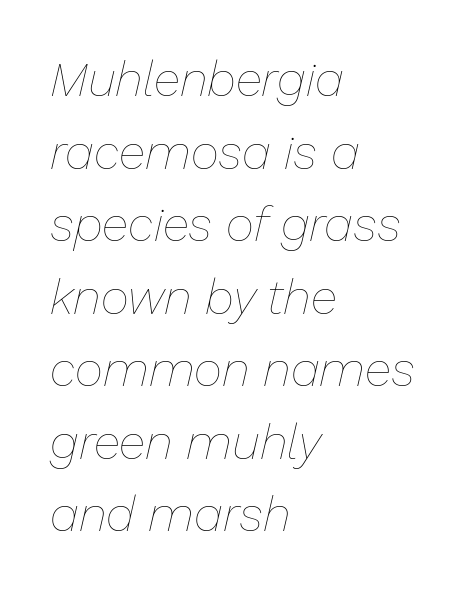
{"italic": "yes", "lean": "right", "slant_degrees": 13, "bold": "no", "weight": "thin", "width": "normal", "stroke_contrast": "low", "x_height": "medium", "monospaced": "no", "underline": "no", "align": "left", "line_spacing": "normal", "line_spacing_ratio": 1.48, "letter_spacing": "normal", "letter_spacing_em": 0.0, "glyph_px": 49}
